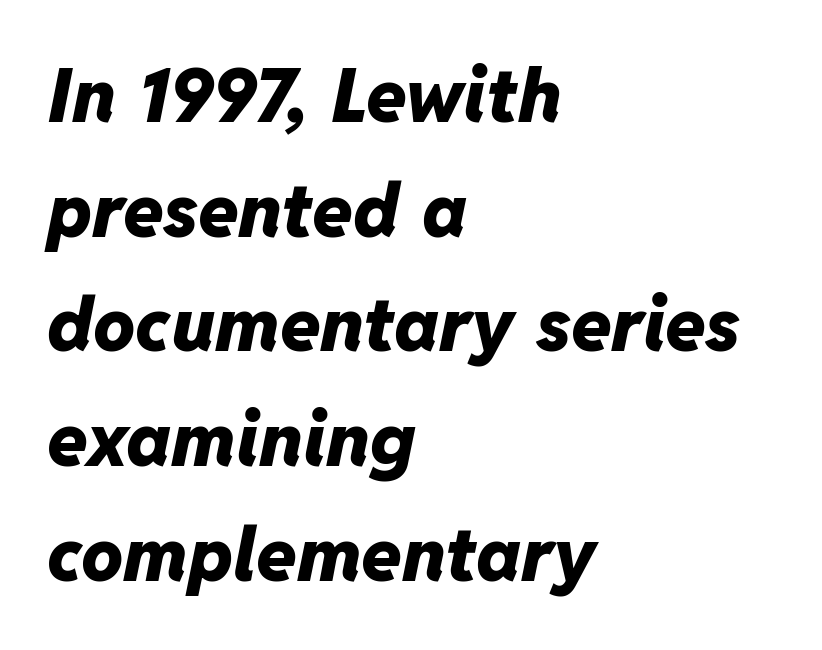
Inter-character spacing is left at the font's built-in metrics. These lines carry a lot of weight — the face is fully bold. Layout note: lines flush left. Each letter keeps its own natural width here, so spacing adapts to shape. A clean baseline with only descenders dipping below it.
